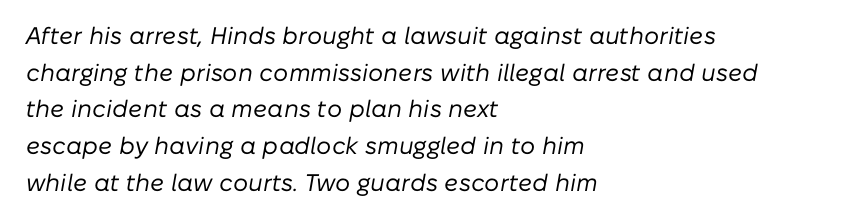
Q: Is the text bold? A: No.
Q: Is the text italic (slanted)? A: Yes, it leans right by about 10 degrees.
Q: Is the text underlined? A: No.
Q: How is the paragraph aligned? A: Left-aligned.
Q: Is the spacing between letters normal or unusually wide? A: Normal.
Q: Is the spacing between lines tight, normal or loose? A: Normal.
